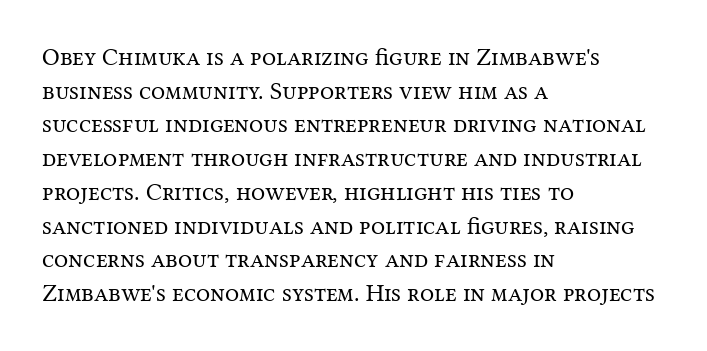
Q: Is the text bold? A: No.
Q: Is the text italic (slanted)? A: No, it is upright.
Q: Is the text underlined? A: No.
Q: How is the paragraph aligned? A: Left-aligned.
Q: Is the spacing between letters normal or unusually wide? A: Normal.
Q: Is the spacing between lines tight, normal or loose? A: Normal.
